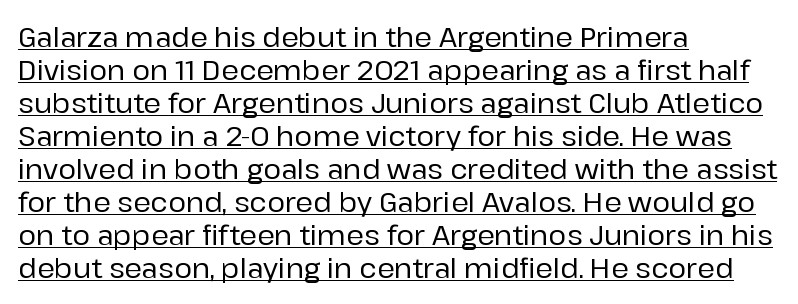
The image shows 27 px text type, upright; set left-aligned, line spacing 1.22x, normal letter spacing, underlined.
